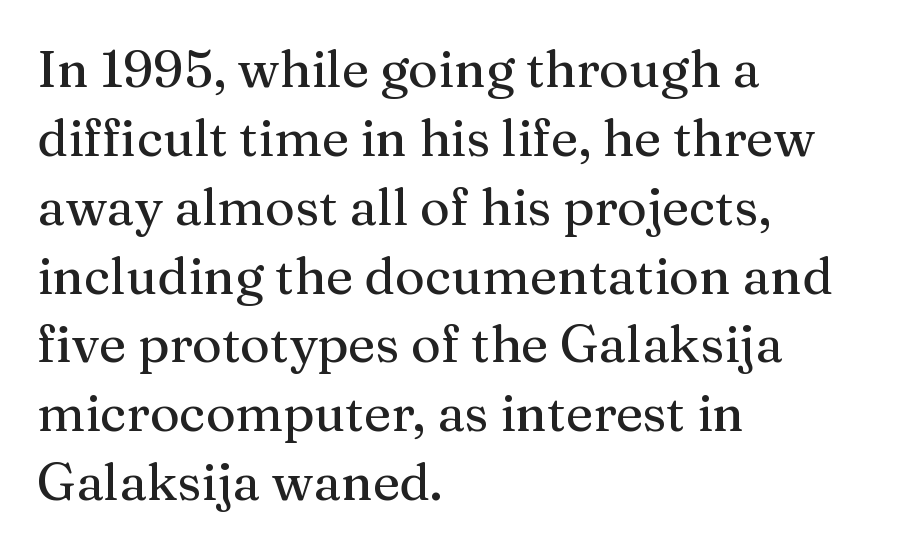
Standard letterfit; no display-style spreading of the glyphs. The paragraph has a hard left edge and a soft right edge. How would I describe the line gaps? Plain and ordinary. Think of a printed novel: that variable character pitch is what you see here. What kind of face is this? One with serifs. Notice how the stems are strictly vertical — no italics here.
